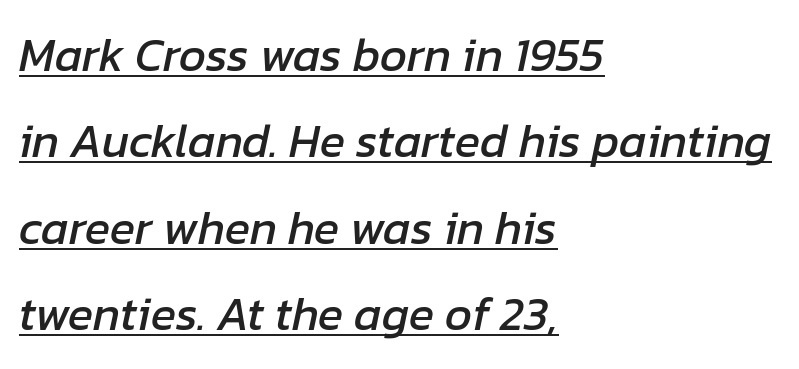
{"italic": "yes", "lean": "right", "slant_degrees": 12, "width": "normal", "stroke_contrast": "low", "x_height": "medium", "monospaced": "no", "underline": "yes", "align": "left", "line_spacing_ratio": 1.84, "letter_spacing": "normal", "letter_spacing_em": 0.0, "glyph_px": 47}
